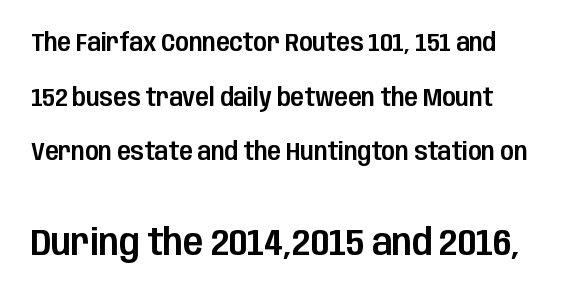
Q: Is the text italic (slanted)? A: No, it is upright.
Q: Is the typeface a serif or a sans-serif typeface? A: Sans-serif.
Q: Is the text underlined? A: No.
Q: How is the paragraph aligned? A: Left-aligned.
Q: Is the spacing between letters normal or unusually wide? A: Normal.
Q: Is the spacing between lines tight, normal or loose? A: Loose.
Q: Which block of text is set in a larger size, the first (top) or the second (bottom)? A: The second (bottom) one.
Q: Width (condensed, normal, or wide)? A: Condensed.
Q: Stroke contrast? A: Low.
Q: x-height? A: Large.
Q: Monospaced? A: No.
